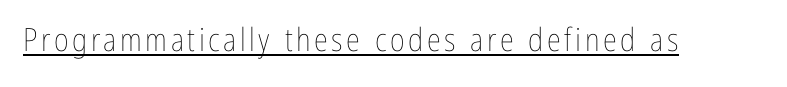
{"italic": "no", "bold": "no", "weight": "thin", "width": "condensed", "stroke_contrast": "low", "x_height": "medium", "monospaced": "no", "underline": "yes", "glyph_px": 32}
